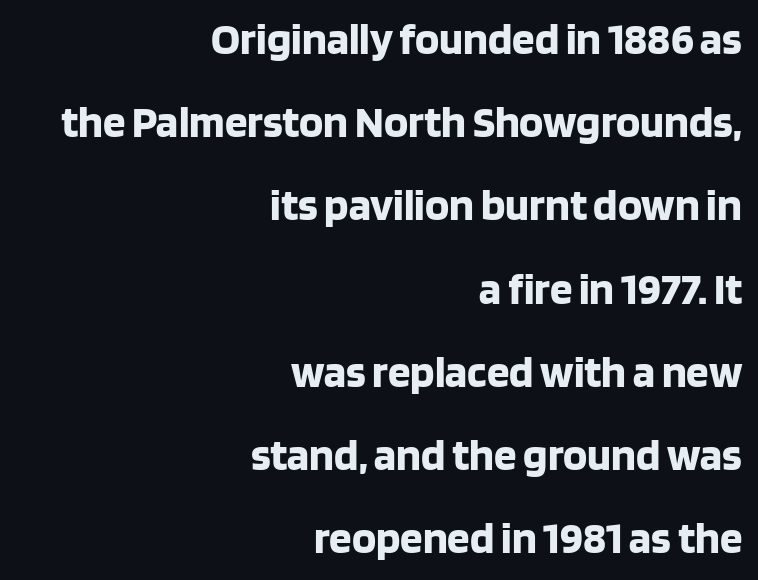
This sample uses plain, unmodified letter spacing. Note the varied advance widths — an 'i' is clearly narrower than an 'm'. The characters display no serif detailing; their extremities are plain. Line endings align vertically; line beginnings do not. Summary of weight: heavy, a full bold. The glyphs are unaccompanied by any horizontal stroke below them.
